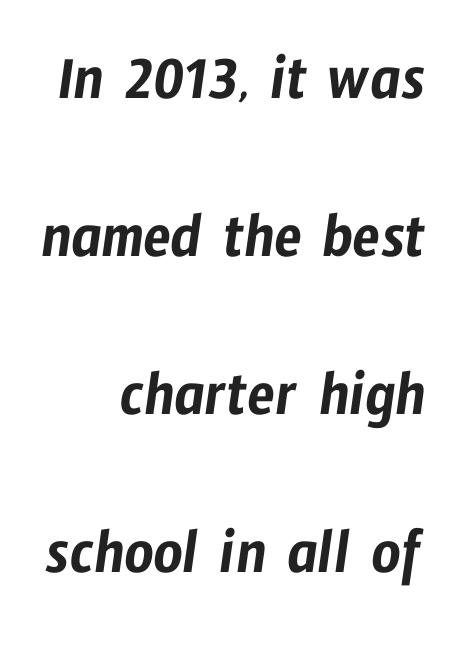
The image shows 64 px condensed sans-serif type; set right-aligned, loose line spacing (2.47x), normal letter spacing, not underlined; low stroke contrast and a medium x-height.
